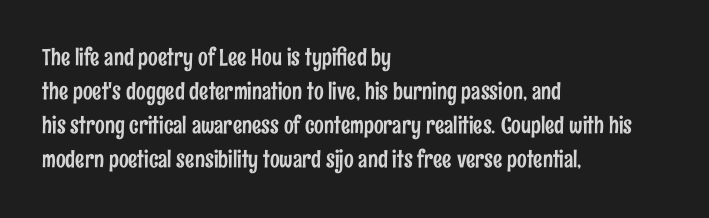
Clear beneath every line of the passage. Notice how descenders clear the ascenders below comfortably — that's standard leading. In terms of letterspacing, this is plain default setting. The lettering stays uniformly vertical, giving the passage a roman look. The lines in this sample share a left origin and differ only in where they stop.
